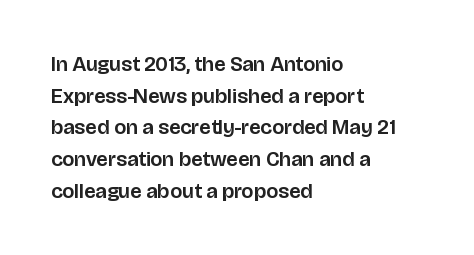
Has an underline been added? It has not. Do the letters lean? They stand straight. Notice how descenders clear the ascenders below comfortably — that's standard leading. The line texture is even and compact thanks to regular tracking.
